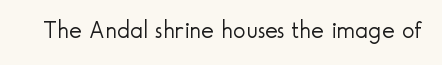
{"italic": "no", "bold": "no", "underline": "no", "letter_spacing": "normal", "letter_spacing_em": 0.0, "glyph_px": 24}
